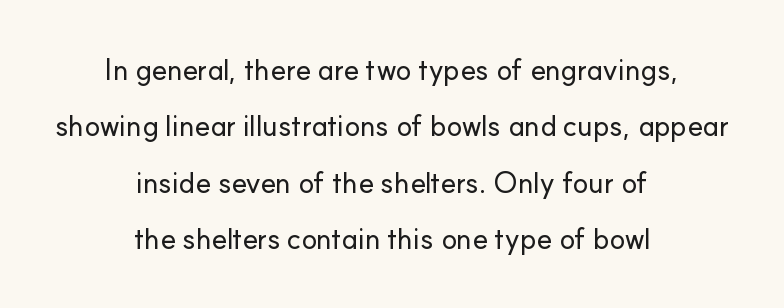
The image shows 29 px sans-serif type, upright; set centered, loose line spacing (1.94x), normal letter spacing, not underlined; low stroke contrast and a small x-height.
